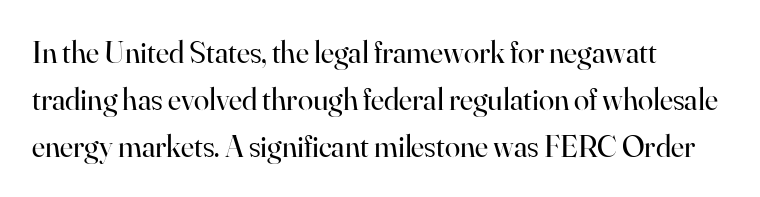
Q: Is the text bold? A: No.
Q: Is the text italic (slanted)? A: No, it is upright.
Q: Is the typeface a serif or a sans-serif typeface? A: Serif.
Q: Is the text underlined? A: No.
Q: How is the paragraph aligned? A: Left-aligned.
Q: Is the spacing between letters normal or unusually wide? A: Normal.
Q: Is the spacing between lines tight, normal or loose? A: Normal.
Q: Width (condensed, normal, or wide)? A: Normal.
Q: Stroke contrast? A: High.
Q: x-height? A: Small.
Q: Monospaced? A: No.
